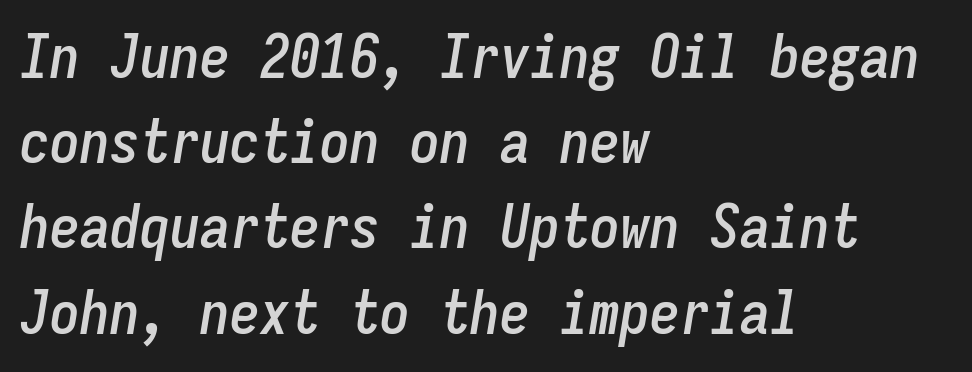
The space between consecutive lines is moderate. Spacing verdict: monospaced, one width for all characters. Each line starts at the same left margin while the right side varies. Here the glyphs are tracked normally, forming tight word shapes. Bare-footed words on every line.
